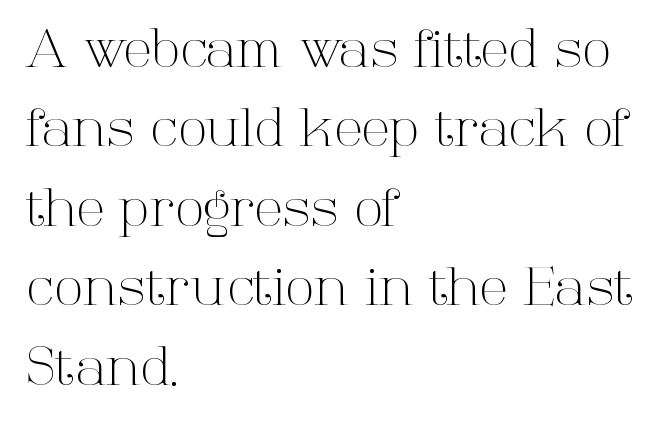
The image shows 53 px light serif type, upright; set left-aligned, normal line spacing (1.5x), normal letter spacing, not underlined; high stroke contrast and a medium x-height.
